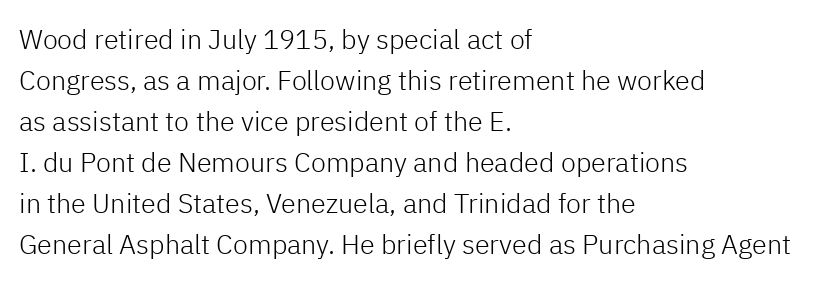
The image shows 27 px text type, upright; set left-aligned, normal line spacing (1.52x), normal letter spacing, not underlined.
